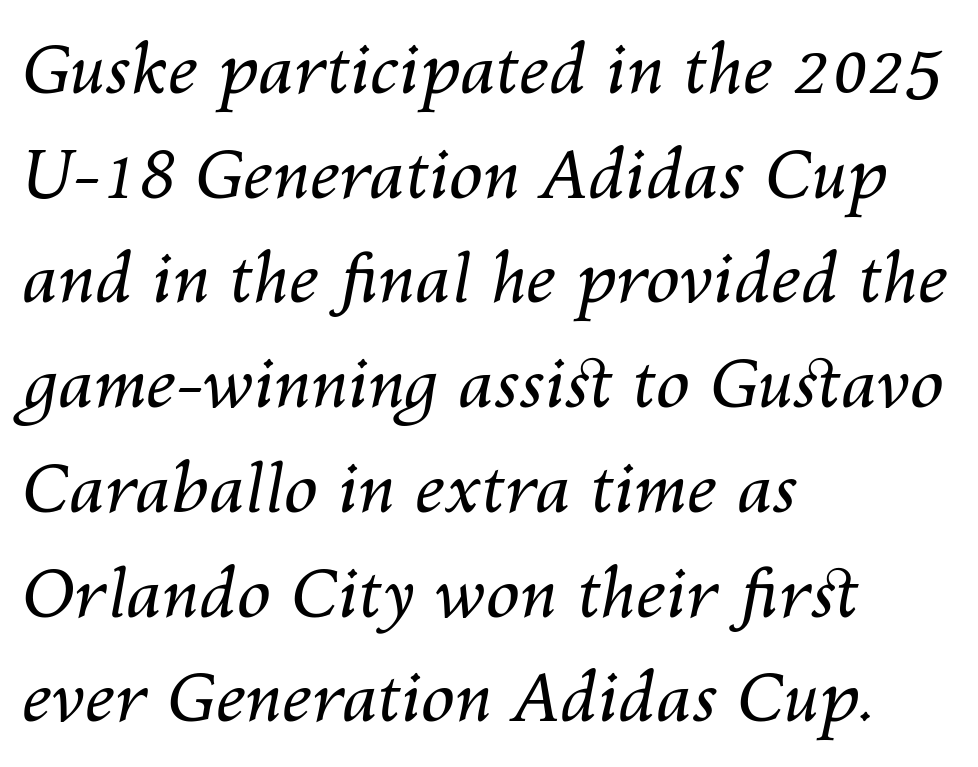
{"italic": "yes", "lean": "right", "slant_degrees": 10, "bold": "no", "weight": "regular", "width": "normal", "stroke_contrast": "medium", "x_height": "medium", "monospaced": "no", "underline": "no", "align": "left", "line_spacing": "normal", "line_spacing_ratio": 1.54, "letter_spacing": "normal", "letter_spacing_em": 0.0, "glyph_px": 68}
